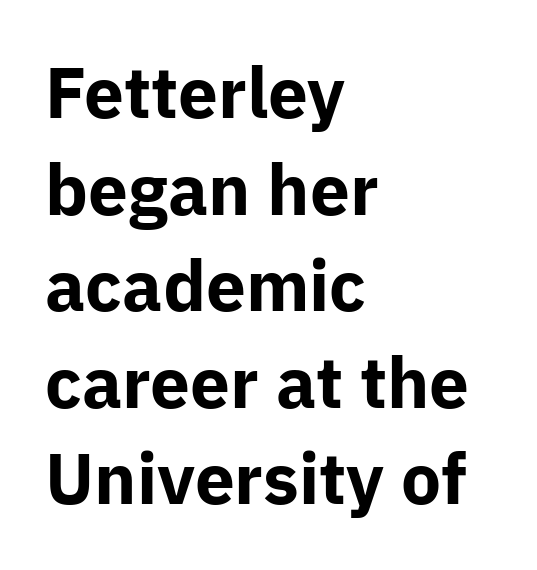
Q: Is the text bold? A: Yes.
Q: Is the text italic (slanted)? A: No, it is upright.
Q: Is the typeface a serif or a sans-serif typeface? A: Sans-serif.
Q: Is the text underlined? A: No.
Q: How is the paragraph aligned? A: Left-aligned.
Q: Is the spacing between letters normal or unusually wide? A: Normal.
Q: Is the spacing between lines tight, normal or loose? A: Normal.
Q: Width (condensed, normal, or wide)? A: Normal.
Q: Stroke contrast? A: Low.
Q: x-height? A: Medium.
Q: Monospaced? A: No.
